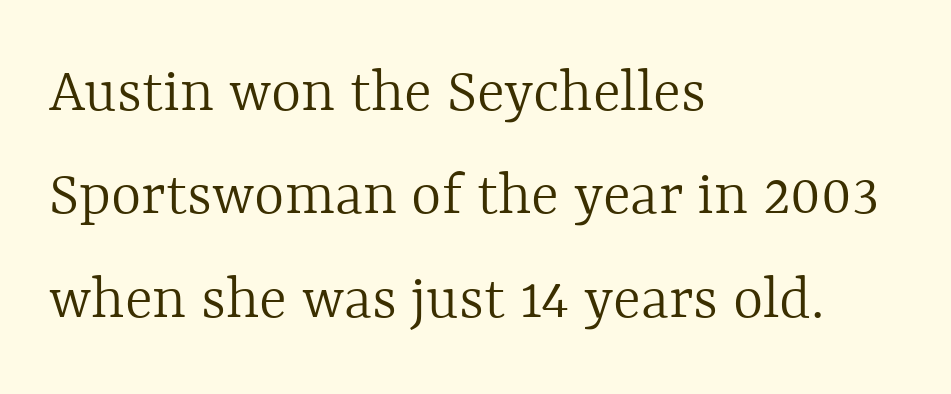
The leading is moderate, giving the passage an even texture. A typesetter would call this zero additional tracking. Is this a heavy cut? Hardly; it is regular or lighter. Line beginnings align vertically; line endings do not. Varying glyph widths throughout — classic text-font behaviour. Decoration check: the copy has no underline.
